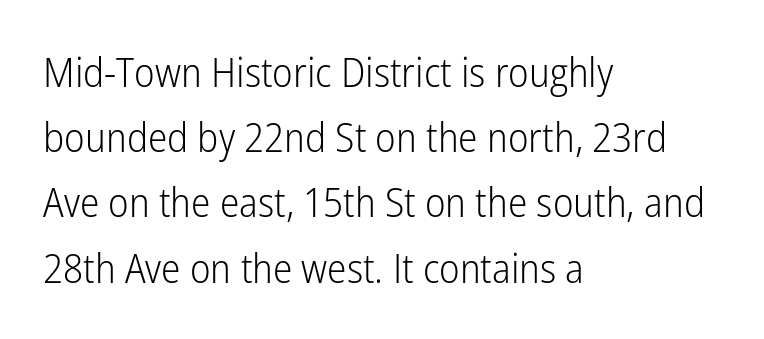
Q: Is the text bold? A: No.
Q: Is the text italic (slanted)? A: No, it is upright.
Q: Is the typeface a serif or a sans-serif typeface? A: Sans-serif.
Q: Is the text underlined? A: No.
Q: How is the paragraph aligned? A: Left-aligned.
Q: Is the spacing between letters normal or unusually wide? A: Normal.
Q: Is the spacing between lines tight, normal or loose? A: Normal.
Q: Width (condensed, normal, or wide)? A: Condensed.
Q: Stroke contrast? A: Low.
Q: x-height? A: Medium.
Q: Monospaced? A: No.
